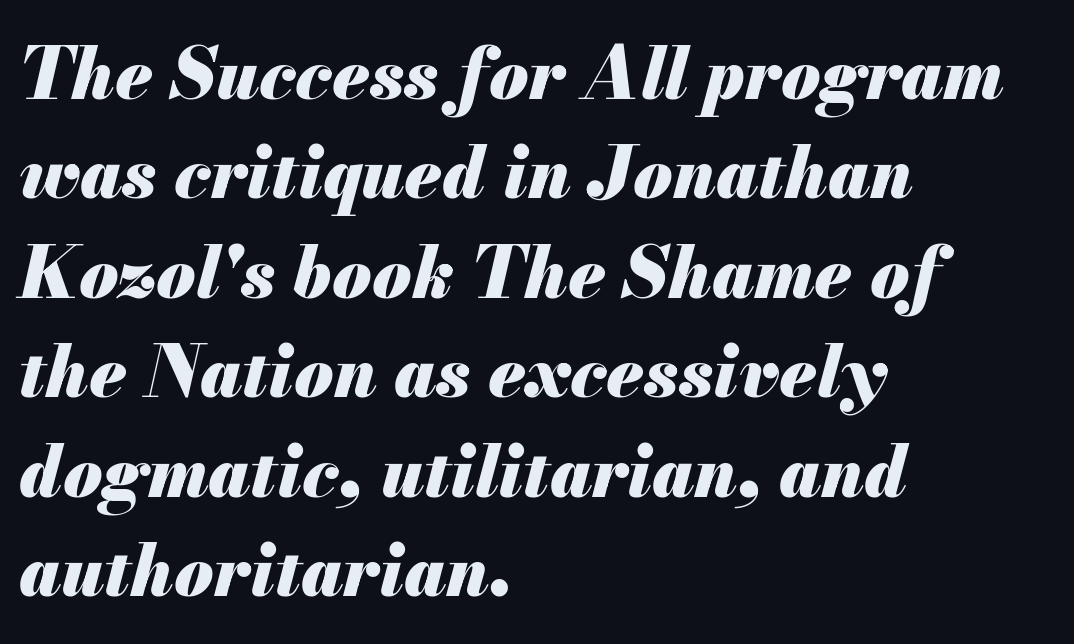
The image shows 71 px heavy type, italic (leaning right); set left-aligned, normal line spacing (1.4x), normal letter spacing, not underlined; medium stroke contrast and a small x-height.
